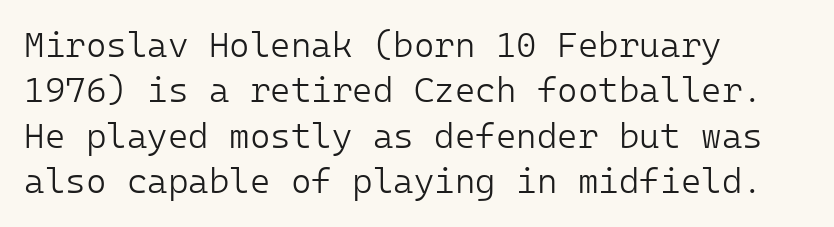
Q: Is the text bold? A: No.
Q: Is the text italic (slanted)? A: No, it is upright.
Q: Is the typeface a serif or a sans-serif typeface? A: Sans-serif.
Q: Is the text underlined? A: No.
Q: How is the paragraph aligned? A: Left-aligned.
Q: Is the spacing between letters normal or unusually wide? A: Normal.
Q: Is the spacing between lines tight, normal or loose? A: Normal.
Q: Width (condensed, normal, or wide)? A: Normal.
Q: Stroke contrast? A: Low.
Q: x-height? A: Medium.
